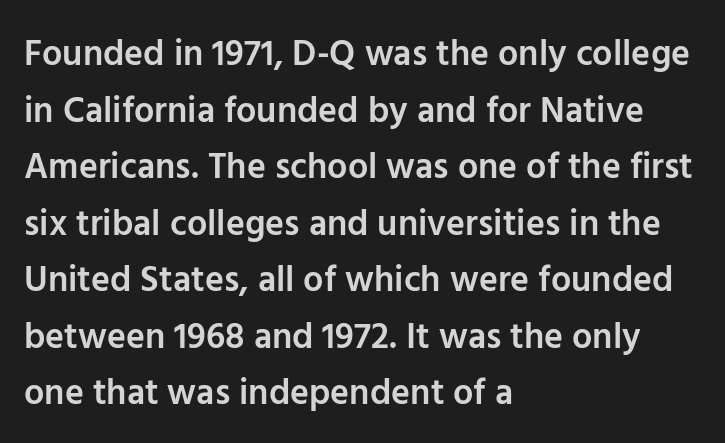
This is the regular roman posture of the typeface. Leftover space on each line is placed entirely after the last word. The typeface chosen for these lines omits serifs. How would I describe the line gaps? Plain and ordinary.
